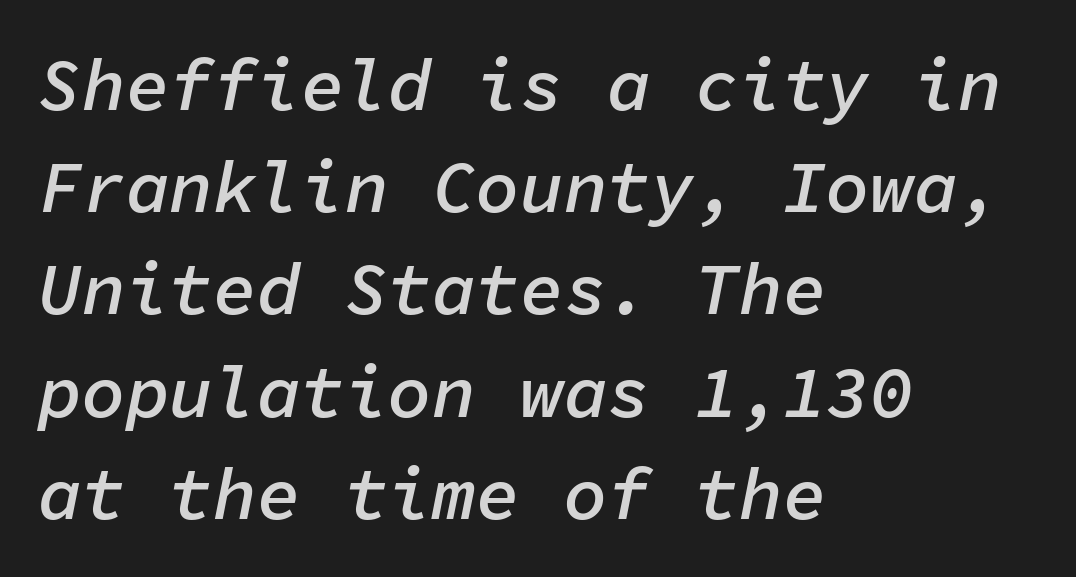
Compared with typical body copy, the letter spacing here is the same. Successive baselines arrive at the customary interval. Line starts are locked; line ends wander. Clear beneath every line of the passage. Spacing verdict: monospaced, one width for all characters.
